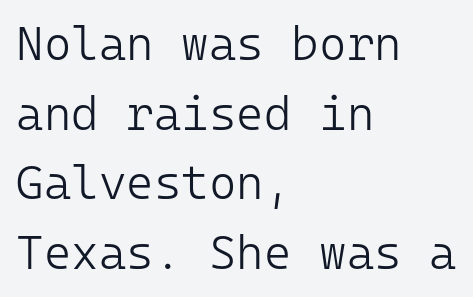
{"serif": "no", "italic": "no", "bold": "no", "weight": "light", "width": "normal", "stroke_contrast": "low", "x_height": "medium", "monospaced": "yes", "underline": "no", "align": "left", "line_spacing": "normal", "line_spacing_ratio": 1.48, "letter_spacing": "normal", "letter_spacing_em": 0.0, "glyph_px": 47}
